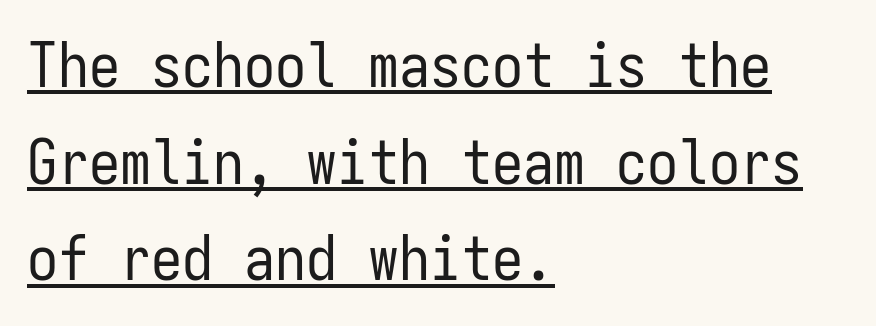
The image shows 62 px regular-weight, condensed sans-serif type, upright, monospaced; set left-aligned, normal line spacing (1.56x), normal letter spacing, underlined; low stroke contrast and a medium x-height.
